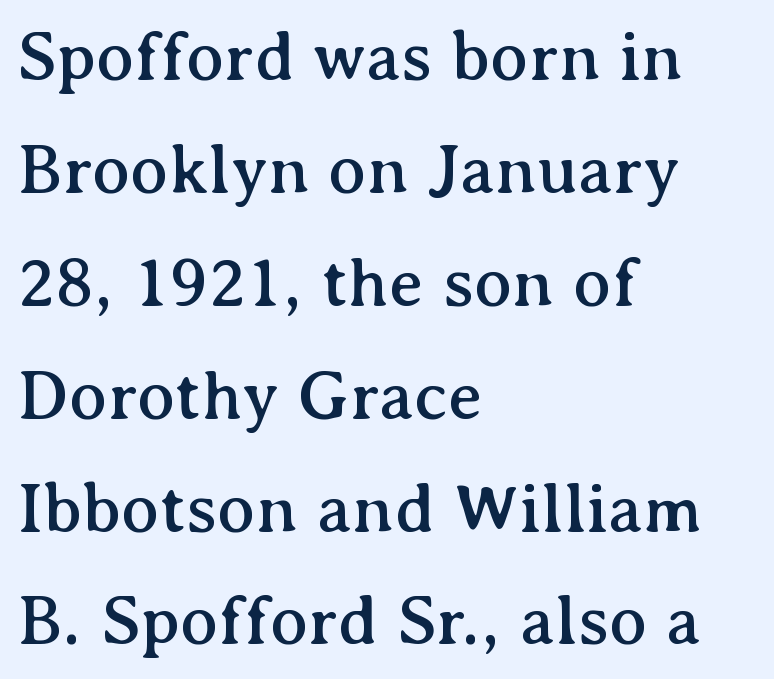
There is no visible air inserted between adjacent glyphs. Is there any slant? The stems are plumb. Check the space under the baseline: it is left empty. Compared with a centered layout, this one pins lines to the left instead. The face used here is proportionally spaced, like ordinary book or web type. Typographically, this falls in the serif category.
